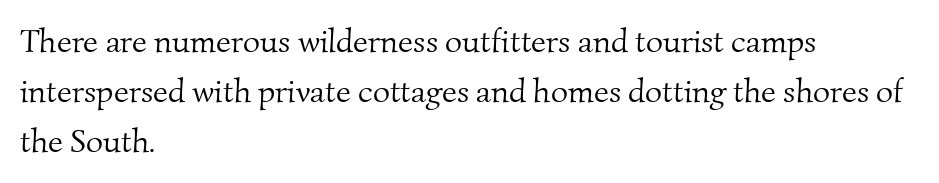
Q: Is the text bold? A: No.
Q: Is the typeface a serif or a sans-serif typeface? A: Serif.
Q: Is the text underlined? A: No.
Q: How is the paragraph aligned? A: Left-aligned.
Q: Is the spacing between letters normal or unusually wide? A: Normal.
Q: Is the spacing between lines tight, normal or loose? A: Normal.
Q: Width (condensed, normal, or wide)? A: Normal.
Q: Stroke contrast? A: Medium.
Q: x-height? A: Small.
Q: Monospaced? A: No.
